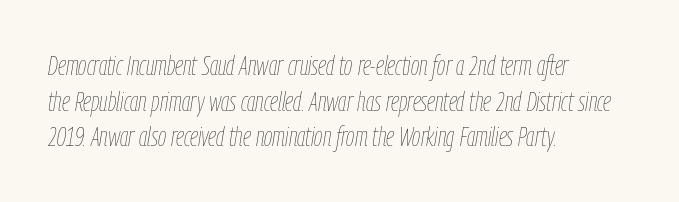
{"italic": "yes", "lean": "right", "slant_degrees": 9, "bold": "no", "underline": "no", "align": "left", "line_spacing": "normal", "line_spacing_ratio": 1.32, "letter_spacing": "normal", "letter_spacing_em": 0.0, "glyph_px": 27}
